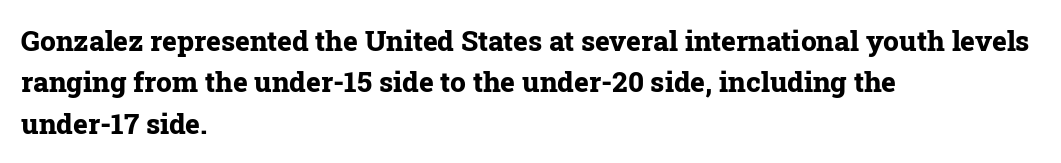
Q: Is the text bold? A: Yes.
Q: Is the text italic (slanted)? A: No, it is upright.
Q: Is the typeface a serif or a sans-serif typeface? A: Serif.
Q: Is the text underlined? A: No.
Q: How is the paragraph aligned? A: Left-aligned.
Q: Is the spacing between letters normal or unusually wide? A: Normal.
Q: Is the spacing between lines tight, normal or loose? A: Normal.
Q: Width (condensed, normal, or wide)? A: Normal.
Q: Stroke contrast? A: Low.
Q: x-height? A: Medium.
Q: Monospaced? A: No.
